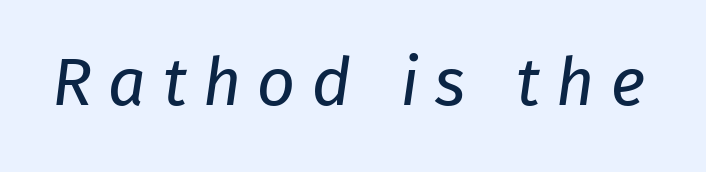
The image shows 67 px regular-weight sans-serif type; set unusually wide letter spacing (+0.24 em), not underlined; low stroke contrast and a medium x-height.
